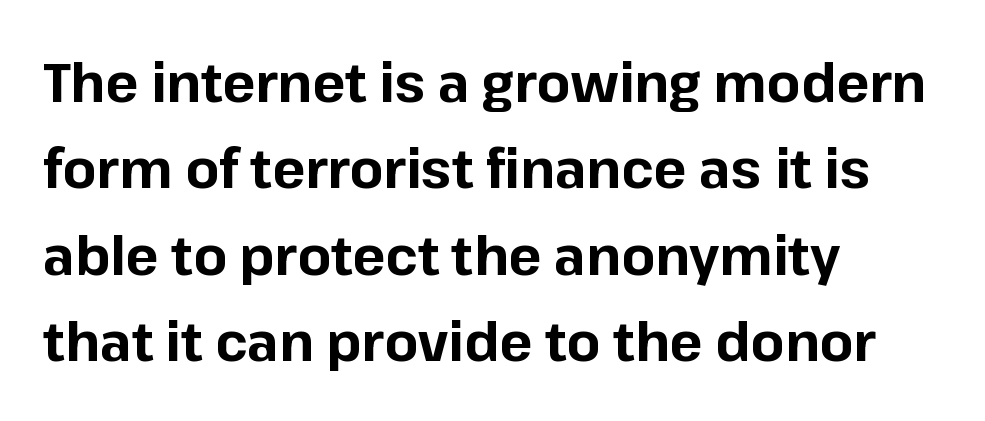
The image shows 55 px bold sans-serif type, upright; set left-aligned, normal line spacing (1.57x), normal letter spacing, not underlined; low stroke contrast and a medium x-height.
